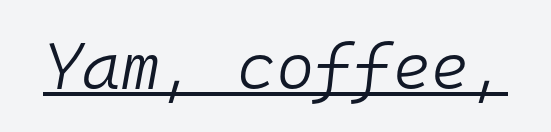
The image shows 66 px light type, italic (leaning right), monospaced; set normal letter spacing, underlined; low stroke contrast and a medium x-height.
